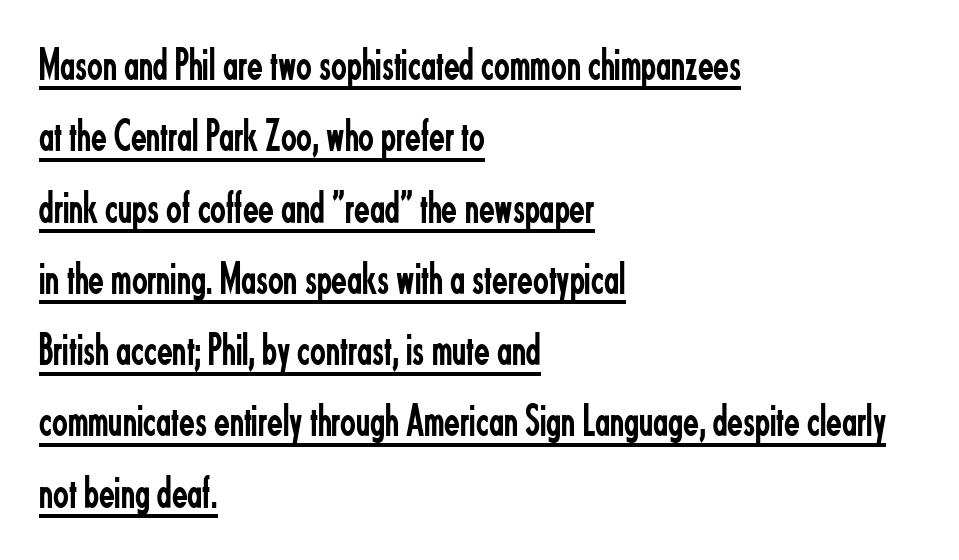
{"serif": "no", "italic": "no", "bold": "no", "weight": "regular", "width": "condensed", "stroke_contrast": "low", "x_height": "small", "monospaced": "no", "underline": "yes", "align": "left", "line_spacing": "normal", "line_spacing_ratio": 1.55, "letter_spacing": "normal", "letter_spacing_em": 0.0, "glyph_px": 46}
